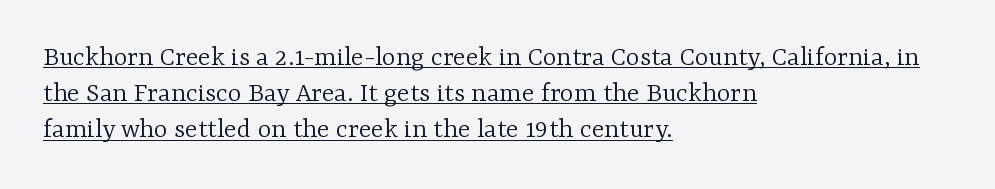
Q: Is the text bold? A: No.
Q: Is the text italic (slanted)? A: No, it is upright.
Q: Is the typeface a serif or a sans-serif typeface? A: Serif.
Q: Is the text underlined? A: Yes.
Q: How is the paragraph aligned? A: Left-aligned.
Q: Is the spacing between letters normal or unusually wide? A: Normal.
Q: Is the spacing between lines tight, normal or loose? A: Normal.
Q: Width (condensed, normal, or wide)? A: Normal.
Q: Stroke contrast? A: Low.
Q: x-height? A: Medium.
Q: Monospaced? A: No.
